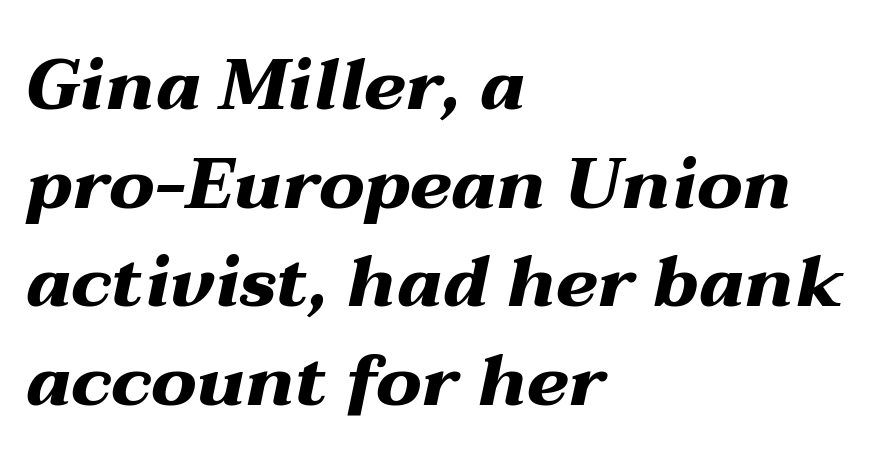
The glyphs look as if they've been sheared to an angle. Short and long lines alike share a common starting point at left. There is no visible air inserted between adjacent glyphs. Evenly set lines give the paragraph a standard silhouette.
